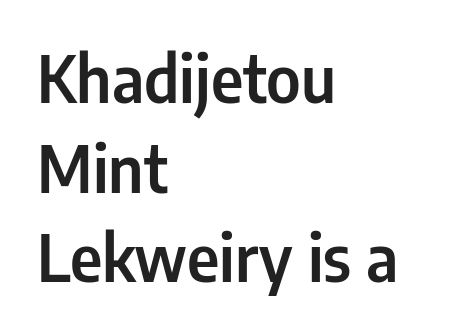
Standard letterfit; no display-style spreading of the glyphs. The letters stand straight up with perfectly vertical stems. Check the space under the baseline: it is left empty. Leftover space on each line is placed entirely after the last word. The glyphs in this specimen are sans serif.
